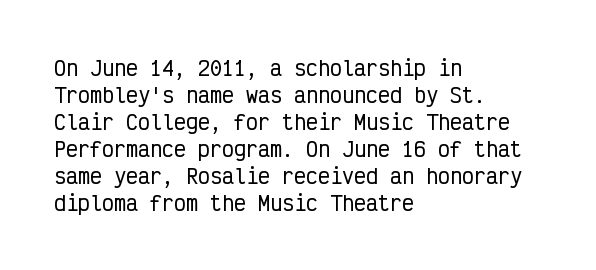
The image shows 20 px text type, upright; set left-aligned, normal line spacing (1.35x), normal letter spacing, not underlined.
